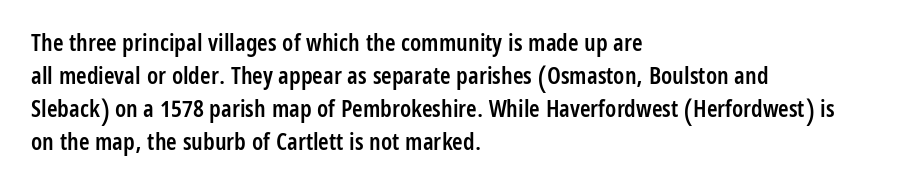
{"italic": "no", "bold": "semi", "underline": "no", "align": "left", "line_spacing": "normal", "line_spacing_ratio": 1.38, "letter_spacing": "normal", "letter_spacing_em": 0.0, "glyph_px": 24}
